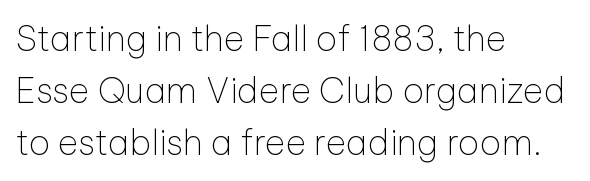
Q: Is the text bold? A: No.
Q: Is the text italic (slanted)? A: No, it is upright.
Q: Is the typeface a serif or a sans-serif typeface? A: Sans-serif.
Q: Is the text underlined? A: No.
Q: How is the paragraph aligned? A: Left-aligned.
Q: Is the spacing between letters normal or unusually wide? A: Normal.
Q: Is the spacing between lines tight, normal or loose? A: Normal.
Q: Width (condensed, normal, or wide)? A: Normal.
Q: Stroke contrast? A: Low.
Q: x-height? A: Medium.
Q: Monospaced? A: No.
